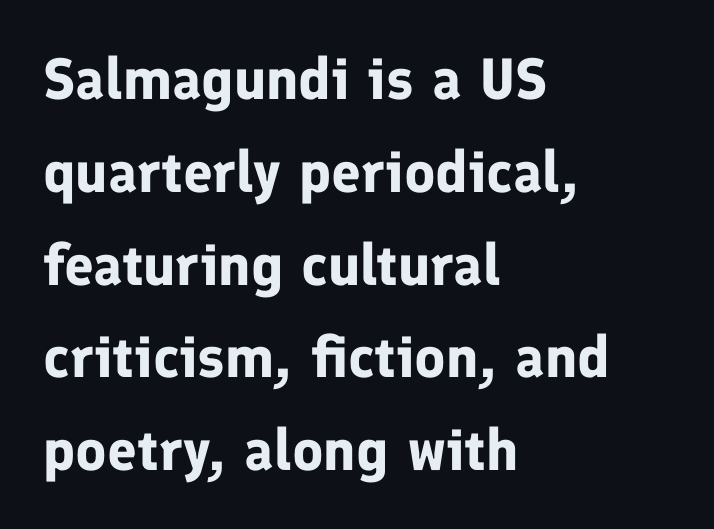
The image shows 58 px bold sans-serif type, upright; set left-aligned, normal line spacing (1.6x), normal letter spacing, not underlined; low stroke contrast and a medium x-height.
